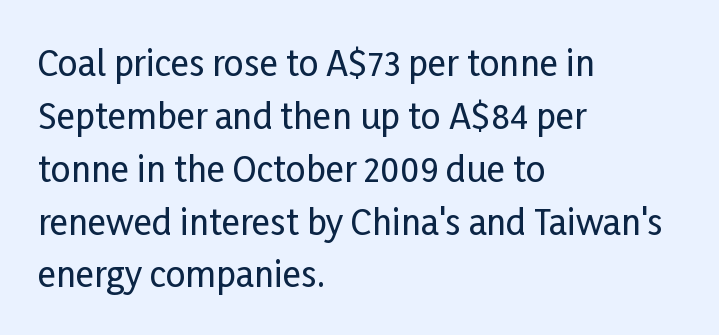
{"serif": "no", "italic": "no", "width": "condensed", "stroke_contrast": "low", "x_height": "medium", "monospaced": "no", "underline": "no", "align": "left", "line_spacing": "normal", "line_spacing_ratio": 1.51, "letter_spacing": "normal", "letter_spacing_em": 0.0, "glyph_px": 35}
